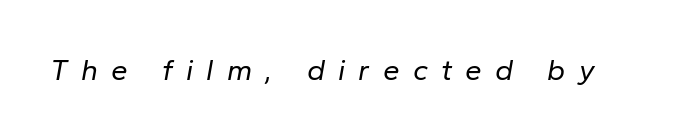
{"italic": "yes", "lean": "right", "slant_degrees": 10, "bold": "no", "weight": "regular", "width": "normal", "stroke_contrast": "low", "x_height": "medium", "monospaced": "no", "underline": "no", "letter_spacing": "wide", "letter_spacing_em": 0.44, "glyph_px": 30}
